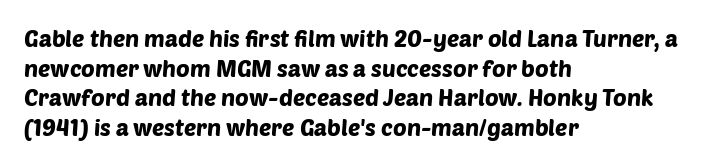
{"underline": "no", "align": "left", "line_spacing": "normal", "line_spacing_ratio": 1.29, "letter_spacing": "normal", "letter_spacing_em": 0.0, "glyph_px": 23}
